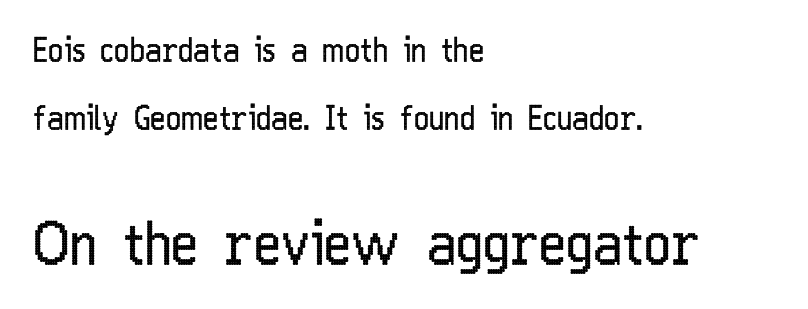
Decoration check: the copy has no underline. The paragraph has a hard left edge and a soft right edge. Quick note: interline space is abundant. Ascenders rise straight up at ninety degrees. No letter is thick-stroked: the sample isn't bold.
